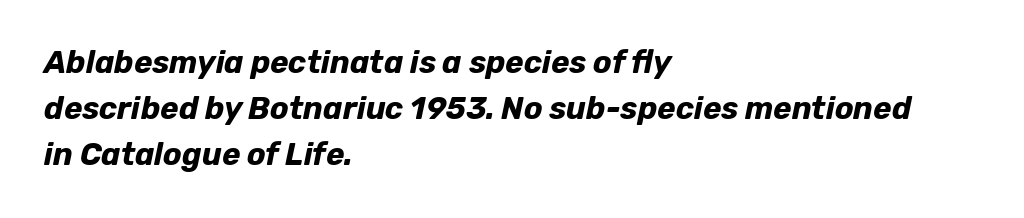
The image shows 31 px bold type, italic (leaning right); set left-aligned, normal line spacing (1.49x), normal letter spacing, not underlined; low stroke contrast and a medium x-height.
